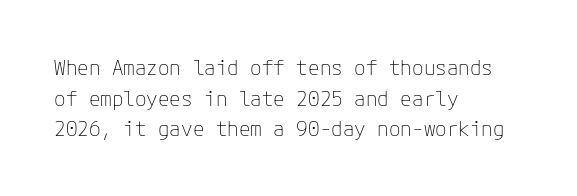
Q: Is the text bold? A: No.
Q: Is the text italic (slanted)? A: No, it is upright.
Q: Is the text underlined? A: No.
Q: How is the paragraph aligned? A: Left-aligned.
Q: Is the spacing between letters normal or unusually wide? A: Normal.
Q: Is the spacing between lines tight, normal or loose? A: Normal.
